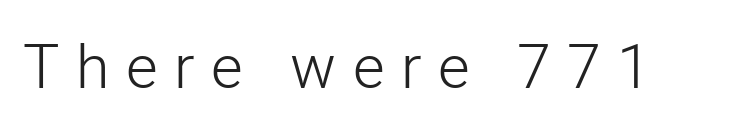
{"serif": "no", "italic": "no", "bold": "no", "weight": "light", "width": "normal", "stroke_contrast": "low", "x_height": "medium", "monospaced": "no", "underline": "no", "letter_spacing": "wide", "letter_spacing_em": 0.27, "glyph_px": 61}
